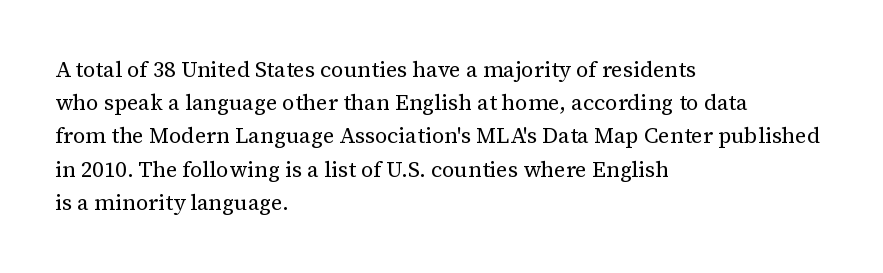
{"italic": "no", "bold": "no", "underline": "no", "align": "left", "line_spacing": "normal", "line_spacing_ratio": 1.51, "letter_spacing": "normal", "letter_spacing_em": 0.0, "glyph_px": 22}
